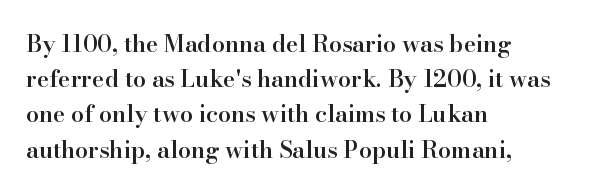
{"italic": "no", "bold": "semi", "underline": "no", "align": "left", "line_spacing": "normal", "line_spacing_ratio": 1.53, "letter_spacing": "normal", "letter_spacing_em": 0.0, "glyph_px": 23}
